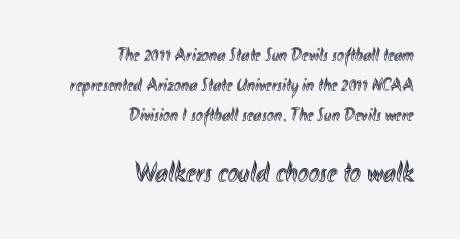
Q: Is the text italic (slanted)? A: Yes.
Q: Is the text underlined? A: No.
Q: How is the paragraph aligned? A: Right-aligned.
Q: Is the spacing between letters normal or unusually wide? A: Normal.
Q: Is the spacing between lines tight, normal or loose? A: Normal.
Q: Which block of text is set in a larger size, the first (top) or the second (bottom)? A: The second (bottom) one.
Q: Width (condensed, normal, or wide)? A: Condensed.
Q: x-height? A: Small.
Q: Monospaced? A: No.
